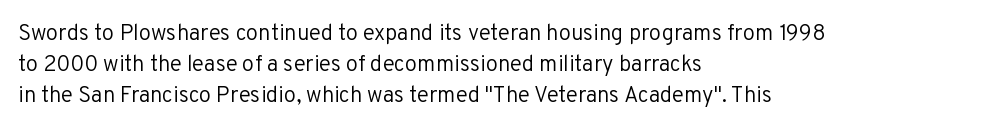
The image shows 22 px text type, upright; set left-aligned, normal line spacing (1.41x), normal letter spacing, not underlined.
